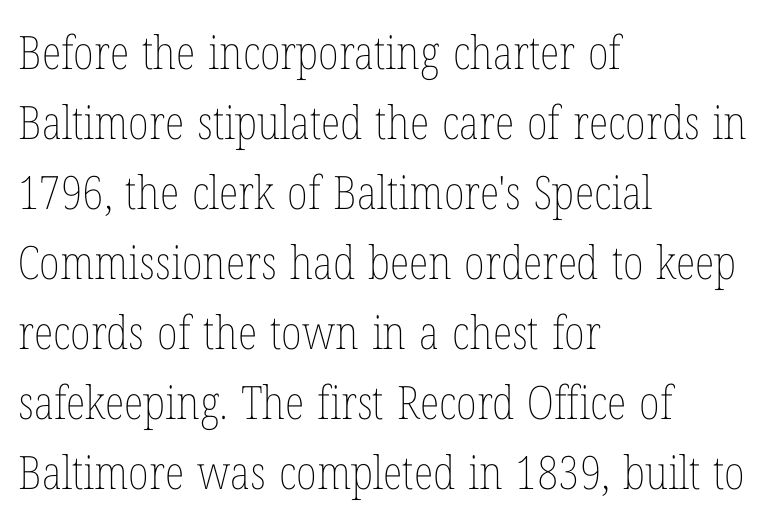
No word sits above an underline. A light-to-regular cut is what we see here. The rendering keeps characters at their native spacing. This rendering uses left alignment, leaving the right contour irregular. Proportional: the letters do not fall into vertical columns.
